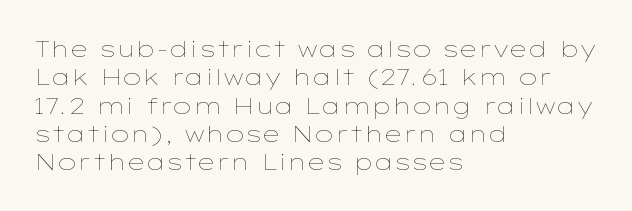
Q: Is the text bold? A: No.
Q: Is the text italic (slanted)? A: No, it is upright.
Q: Is the text underlined? A: No.
Q: How is the paragraph aligned? A: Left-aligned.
Q: Is the spacing between letters normal or unusually wide? A: Normal.
